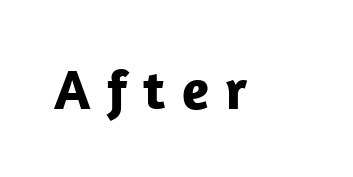
Ascenders rise straight up at ninety degrees. Here the designer chose a conventional face with non-uniform glyph widths. What stands out about the letter spacing? Its width — letters are far apart. The typesetting leans heavy: a genuine bold.
